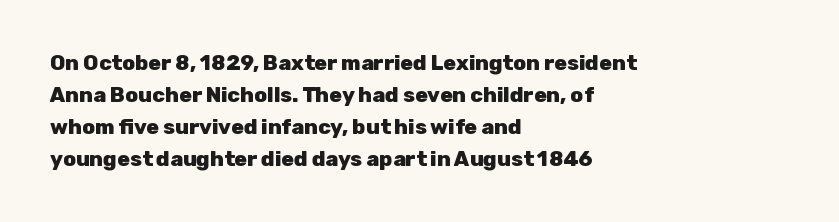
The type sits square on the baseline with zero lean. Summary of weight: heavy, a full bold. Interline gaps are of average width in this sample. The type is set solid horizontally, with unmodified tracking. Underline: absent.
